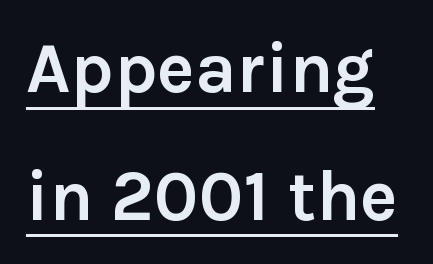
The image shows 71 px semibold sans-serif type, upright; set line spacing 1.8x, normal letter spacing, underlined; low stroke contrast and a medium x-height.
